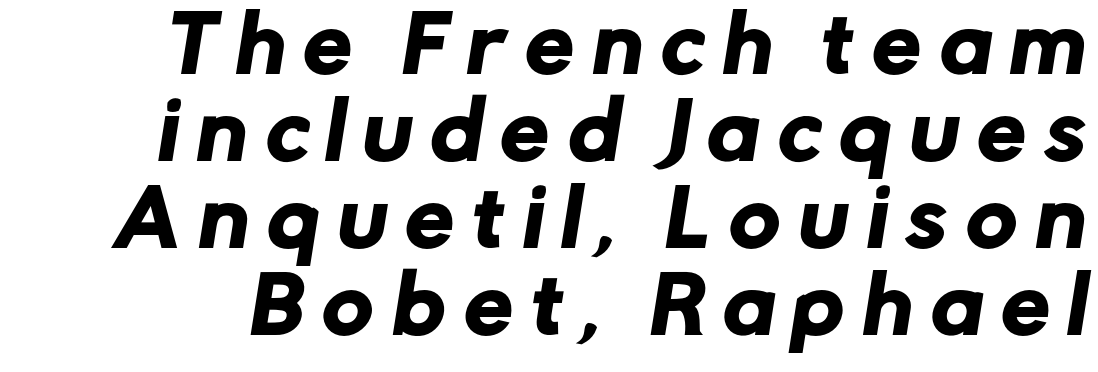
Each new line begins almost immediately beneath the previous one. Here the glyphs are tracked loosely, breaking word shapes into spaced letters. Does the type have serifs? No, each stem ends abruptly. A clean baseline with only descenders dipping below it. The letters advance in unequal steps, a hallmark of proportional type.
